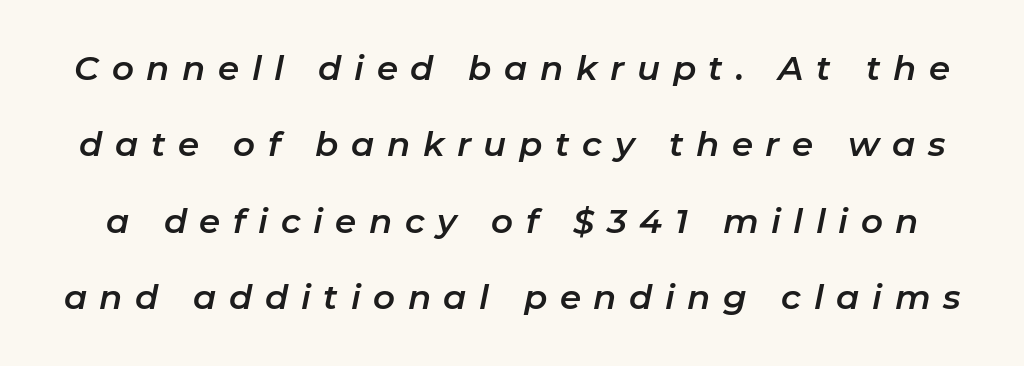
The image shows 34 px text type, italic (leaning right); set loose line spacing (2.25x), unusually wide letter spacing (+0.37 em), not underlined; low stroke contrast and a medium x-height.
